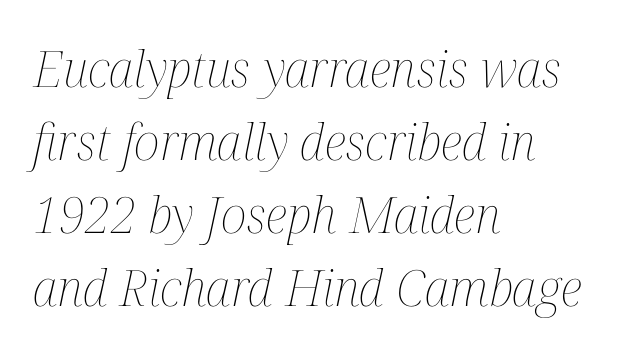
You could call the tracking neutral — neither tight nor loose. Stroke thickness stays within the range of a standard reading face or lighter. If you drew a line through each stem, it would be angled. Spacing verdict: proportional, widths tailored to each character. The space between consecutive lines is moderate.
